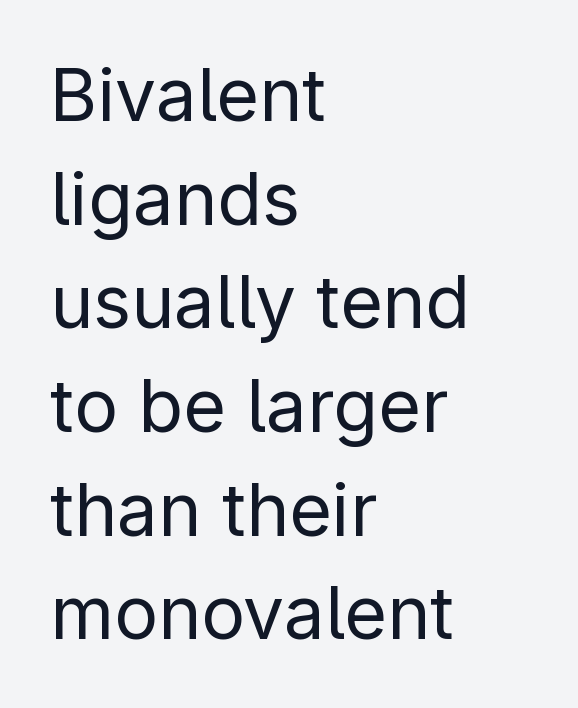
Q: Is the text bold? A: No.
Q: Is the text italic (slanted)? A: No, it is upright.
Q: Is the typeface a serif or a sans-serif typeface? A: Sans-serif.
Q: Is the text underlined? A: No.
Q: How is the paragraph aligned? A: Left-aligned.
Q: Is the spacing between letters normal or unusually wide? A: Normal.
Q: Is the spacing between lines tight, normal or loose? A: Normal.
Q: Width (condensed, normal, or wide)? A: Normal.
Q: Stroke contrast? A: Low.
Q: x-height? A: Medium.
Q: Monospaced? A: No.
